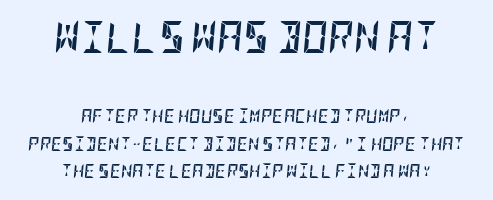
Descenders are the only things crossing below the line. Is the block centered? Yes — each line is placed symmetrically about the middle. Weight: bold. Scale decreases going downward across the two blocks.
